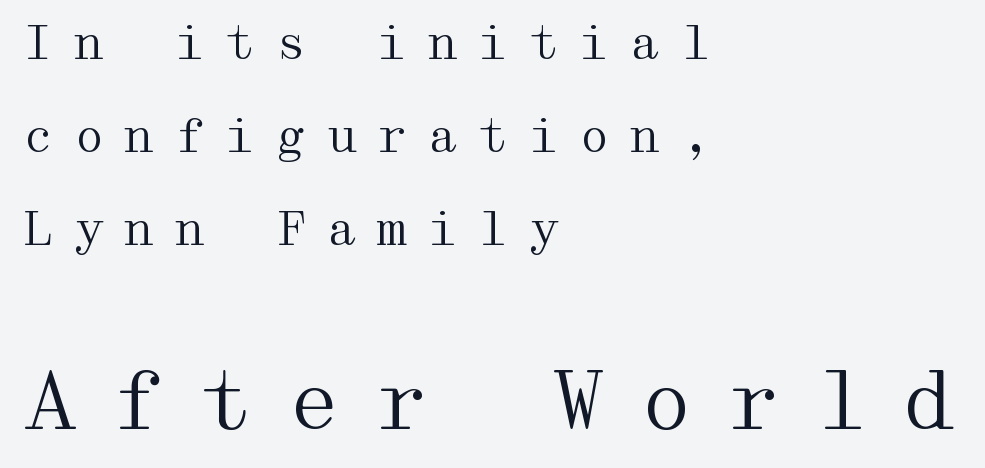
{"serif": "yes", "italic": "no", "bold": "no", "weight": "regular", "width": "wide", "stroke_contrast": "medium", "x_height": "medium", "underline": "no", "align": "left", "line_spacing": "loose", "line_spacing_ratio": 2.02, "letter_spacing": "wide", "letter_spacing_em": 0.4, "larger_block": "second", "size_ratio": 1.74, "glyph_px": 80}
